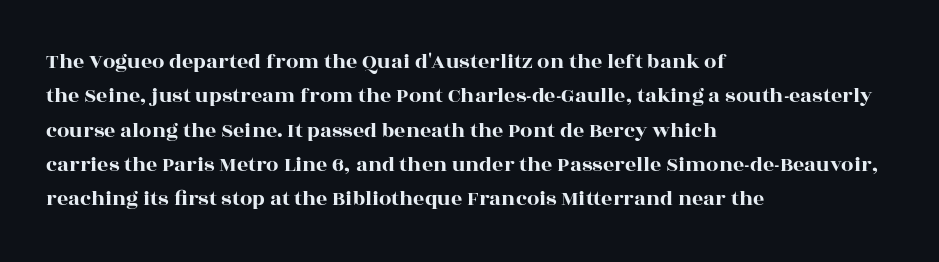
The image shows 22 px text type, upright; set left-aligned, normal line spacing (1.56x), normal letter spacing, not underlined.
